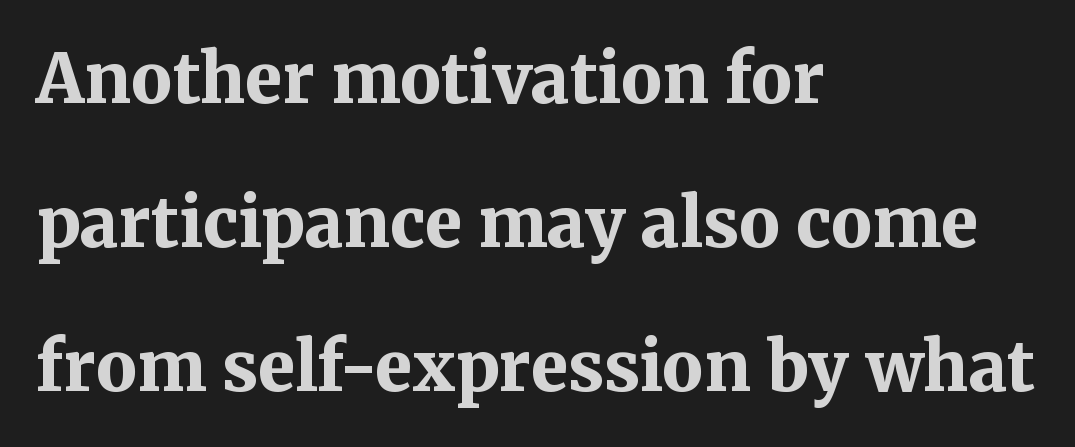
The vertical gap from one line to the next is large. Strong, thick strokes mark this as bold type. Style check: upright. Line starts are locked; line ends wander.
